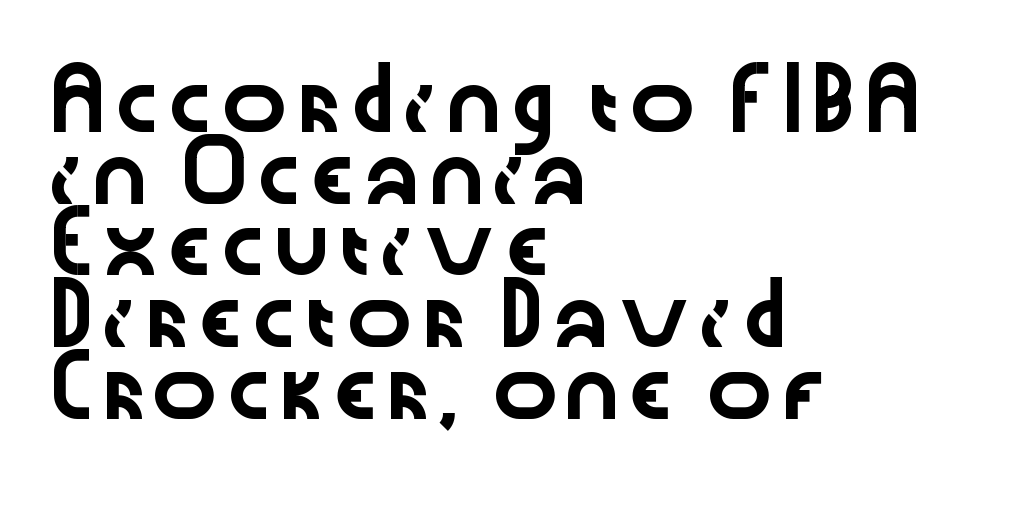
The block of text has a typical density, with ordinary space between rows. A sans-serif font was chosen for this passage. Reading down the block, your eye returns to a fixed left position each line. A typesetter would call this zero additional tracking. Note the varied advance widths — an 'i' is clearly narrower than an 'm'. The lettering holds an erect, upright posture throughout.
